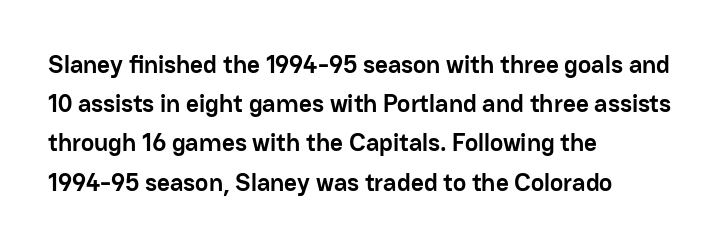
The image shows 25 px bold type, upright; set left-aligned, normal line spacing (1.57x), normal letter spacing, not underlined.
